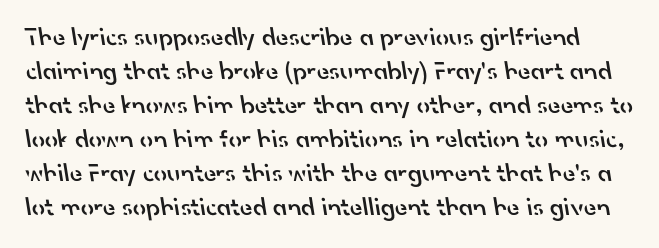
{"bold": "semi", "underline": "no", "line_spacing": "normal", "line_spacing_ratio": 1.31, "letter_spacing": "normal", "letter_spacing_em": 0.0, "glyph_px": 26}
